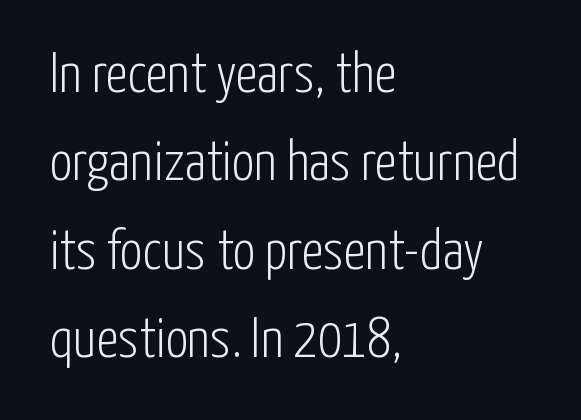
Q: Is the text bold? A: No.
Q: Is the text italic (slanted)? A: No, it is upright.
Q: Is the typeface a serif or a sans-serif typeface? A: Sans-serif.
Q: Is the text underlined? A: No.
Q: How is the paragraph aligned? A: Left-aligned.
Q: Is the spacing between letters normal or unusually wide? A: Normal.
Q: Is the spacing between lines tight, normal or loose? A: Normal.
Q: Width (condensed, normal, or wide)? A: Condensed.
Q: Stroke contrast? A: Low.
Q: x-height? A: Medium.
Q: Monospaced? A: No.
